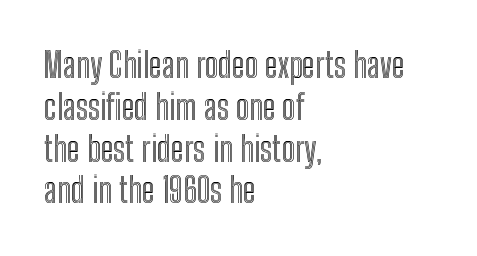
{"italic": "no", "width": "condensed", "x_height": "medium", "monospaced": "no", "underline": "no", "align": "left", "line_spacing_ratio": 1.23, "letter_spacing": "normal", "letter_spacing_em": 0.0, "glyph_px": 34}
